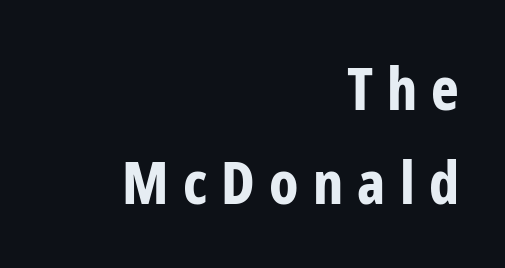
The image shows 59 px bold, condensed sans-serif type, upright; set right-aligned, normal line spacing (1.59x), unusually wide letter spacing (+0.24 em), not underlined; low stroke contrast and a medium x-height.
